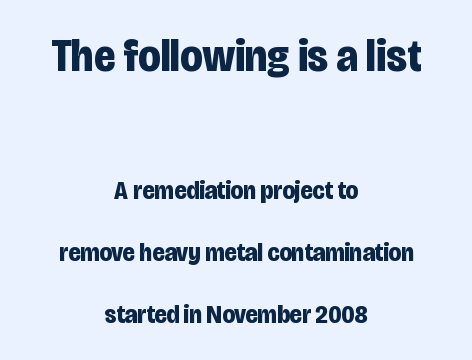
{"serif": "no", "italic": "no", "bold": "yes", "weight": "bold", "width": "condensed", "stroke_contrast": "low", "x_height": "large", "monospaced": "no", "underline": "no", "align": "center", "line_spacing": "loose", "line_spacing_ratio": 2.38, "letter_spacing": "normal", "letter_spacing_em": 0.0, "larger_block": "first", "size_ratio": 1.77, "glyph_px": 46}
